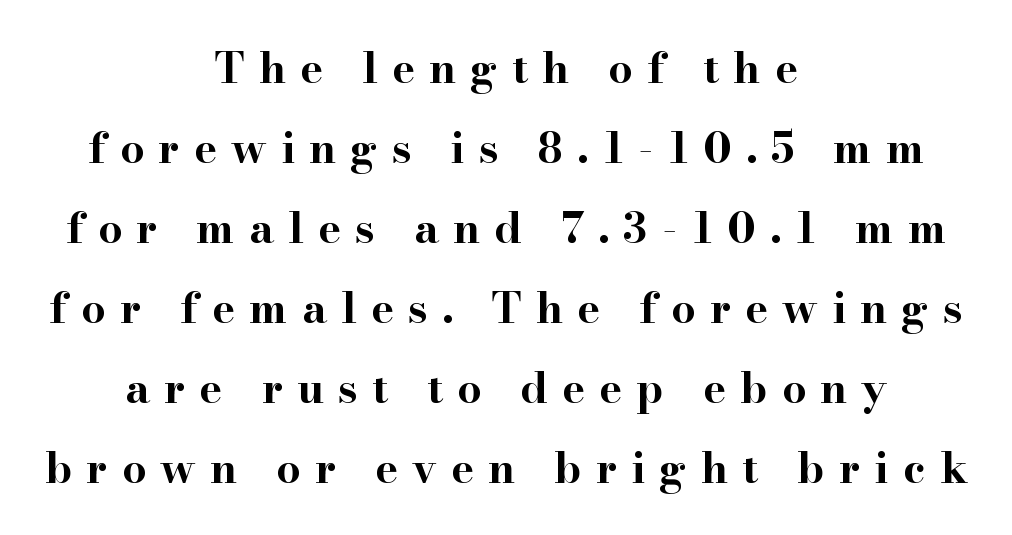
{"serif": "yes", "italic": "no", "bold": "yes", "weight": "bold", "width": "wide", "stroke_contrast": "high", "x_height": "small", "monospaced": "no", "underline": "no", "align": "center", "line_spacing_ratio": 1.86, "letter_spacing": "wide", "letter_spacing_em": 0.33, "glyph_px": 43}
